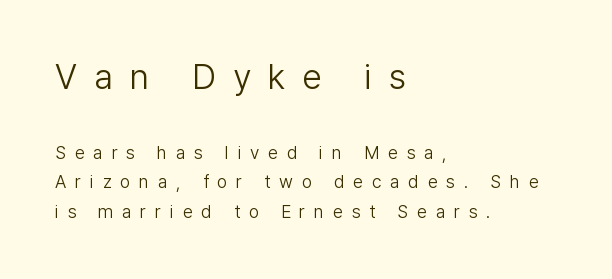
Summary of weight: not heavy and not bold. Posture: upright roman. Someone cranked the tracking dial way up on this one. Does the copy run flush right? No — it runs flush left. The initial chunk of copy outweighs the following chunk in type size.
